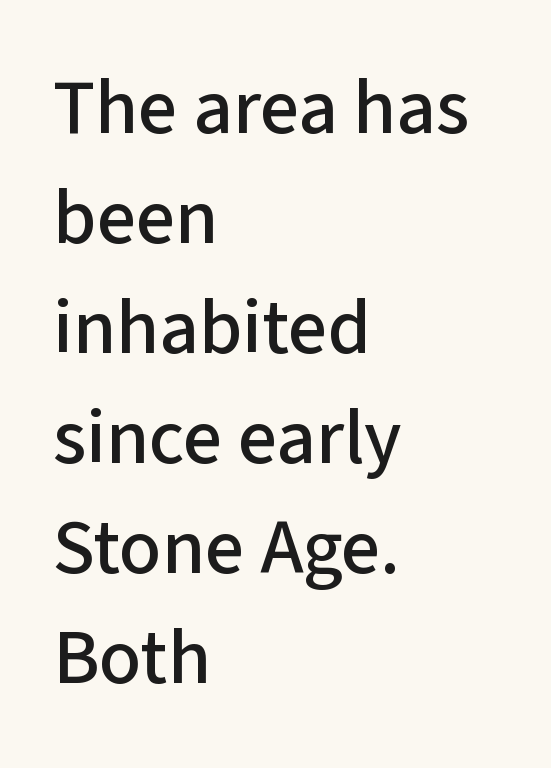
{"serif": "no", "italic": "no", "width": "normal", "stroke_contrast": "low", "x_height": "medium", "monospaced": "no", "underline": "no", "align": "left", "line_spacing": "normal", "line_spacing_ratio": 1.41, "letter_spacing": "normal", "letter_spacing_em": 0.0, "glyph_px": 78}
